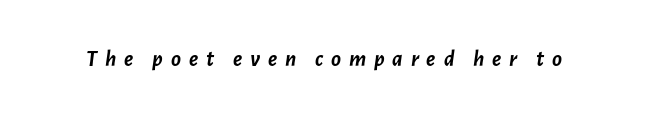
The image shows 23 px bold type, italic (leaning right); set unusually wide letter spacing (+0.34 em), not underlined.
